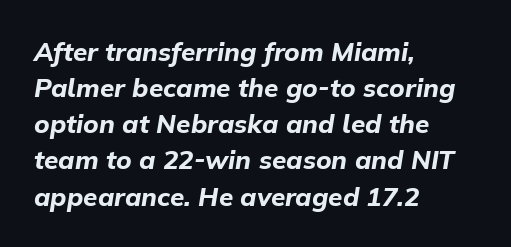
Line beginnings align vertically; line endings do not. This is oblique type, the kind used for emphasis or titles. The letterforms sit shoulder to shoulder at normal distance. Typesetter's note: full bold, strokes at maximum text heaviness. Honestly, there is no underline to notice here at all.
